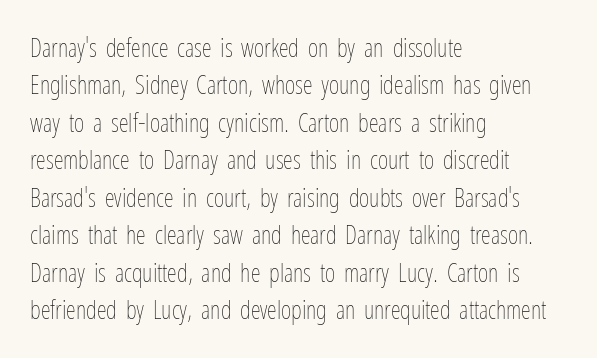
{"italic": "no", "bold": "no", "underline": "no", "align": "left", "line_spacing": "normal", "line_spacing_ratio": 1.5, "letter_spacing": "normal", "letter_spacing_em": 0.0, "glyph_px": 25}
